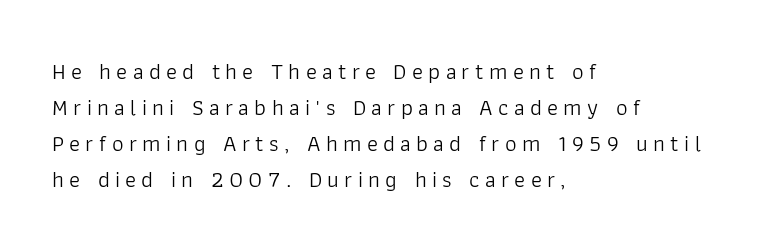
Q: Is the text bold? A: No.
Q: Is the text italic (slanted)? A: No, it is upright.
Q: Is the text underlined? A: No.
Q: How is the paragraph aligned? A: Left-aligned.
Q: Is the spacing between letters normal or unusually wide? A: Unusually wide.
Q: Is the spacing between lines tight, normal or loose? A: Normal.
